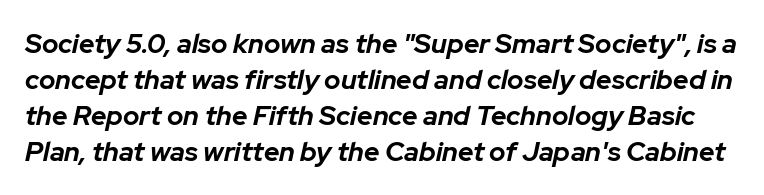
{"italic": "yes", "lean": "right", "slant_degrees": 12, "bold": "yes", "underline": "no", "line_spacing": "normal", "line_spacing_ratio": 1.33, "letter_spacing": "normal", "letter_spacing_em": 0.0, "glyph_px": 27}
